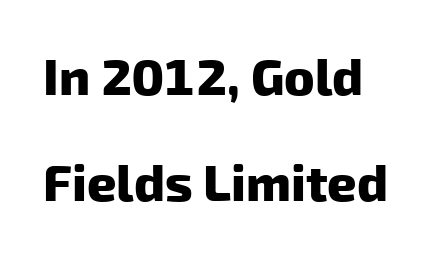
Q: Is the text bold? A: Yes.
Q: Is the typeface a serif or a sans-serif typeface? A: Sans-serif.
Q: Is the text underlined? A: No.
Q: Is the spacing between letters normal or unusually wide? A: Normal.
Q: Is the spacing between lines tight, normal or loose? A: Loose.
Q: Width (condensed, normal, or wide)? A: Normal.
Q: Stroke contrast? A: Low.
Q: x-height? A: Medium.
Q: Monospaced? A: No.
